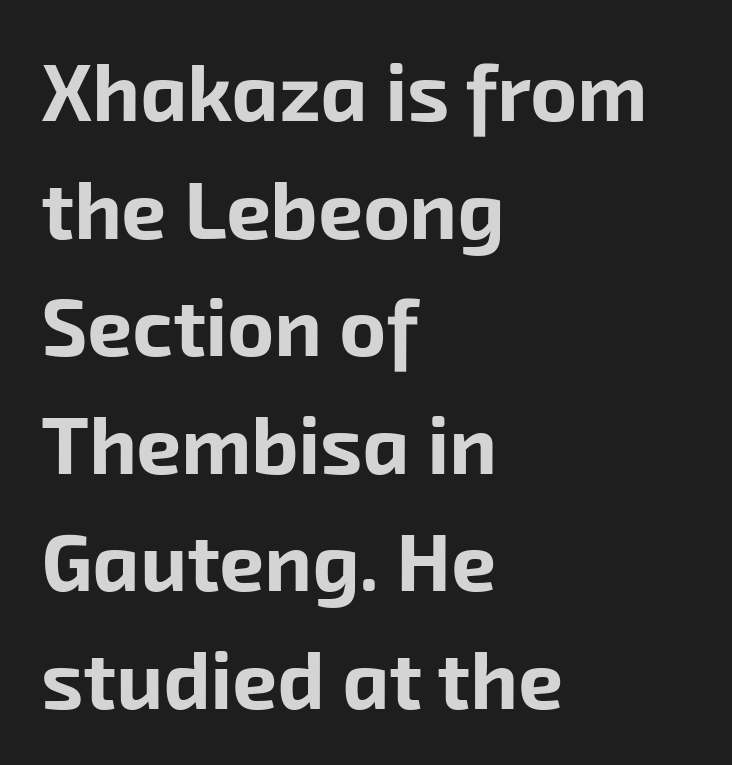
Q: Is the text bold? A: Yes.
Q: Is the typeface a serif or a sans-serif typeface? A: Sans-serif.
Q: Is the text underlined? A: No.
Q: How is the paragraph aligned? A: Left-aligned.
Q: Is the spacing between letters normal or unusually wide? A: Normal.
Q: Is the spacing between lines tight, normal or loose? A: Normal.
Q: Width (condensed, normal, or wide)? A: Normal.
Q: Stroke contrast? A: Low.
Q: x-height? A: Medium.
Q: Monospaced? A: No.
